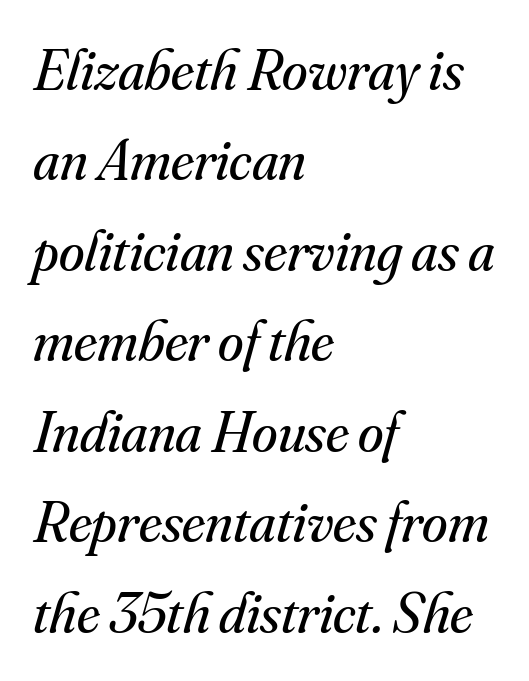
{"serif": "yes", "italic": "yes", "lean": "right", "slant_degrees": 16, "bold": "no", "weight": "regular", "width": "normal", "stroke_contrast": "medium", "x_height": "small", "monospaced": "no", "underline": "no", "align": "left", "line_spacing": "normal", "line_spacing_ratio": 1.56, "letter_spacing": "normal", "letter_spacing_em": 0.0, "glyph_px": 58}
